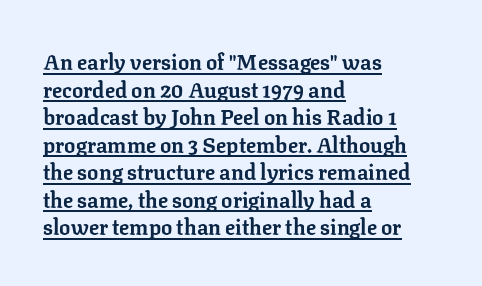
The image shows 21 px bold type, upright; set left-aligned, normal line spacing (1.31x), normal letter spacing, underlined.
